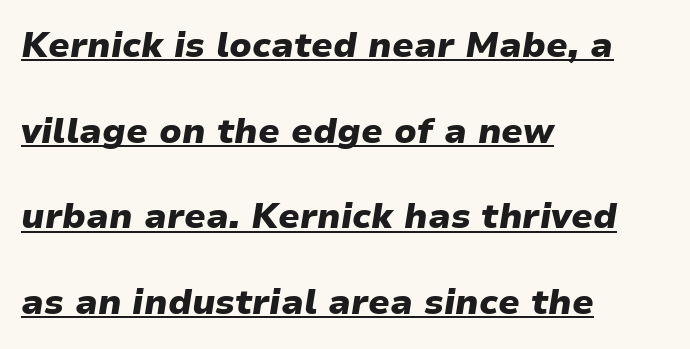
The image shows 35 px heavy type, italic (leaning right); set left-aligned, loose line spacing (2.45x), normal letter spacing, underlined; low stroke contrast and a medium x-height.
